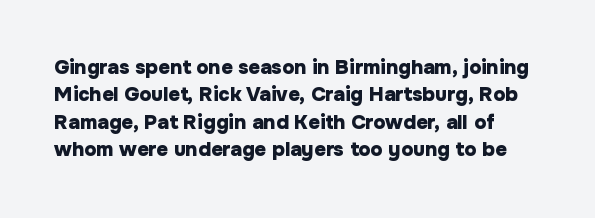
Q: Is the text bold? A: Yes.
Q: Is the text italic (slanted)? A: No, it is upright.
Q: Is the text underlined? A: No.
Q: Is the spacing between letters normal or unusually wide? A: Normal.
Q: Is the spacing between lines tight, normal or loose? A: Normal.
